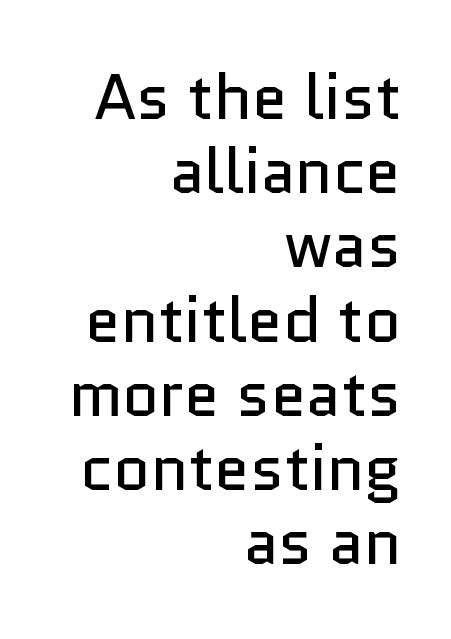
The compositor pushed each line to the right boundary. Check the space under the baseline: it is left empty. These lines are composed in type without serifs. Spacing verdict: proportional, widths tailored to each character.
